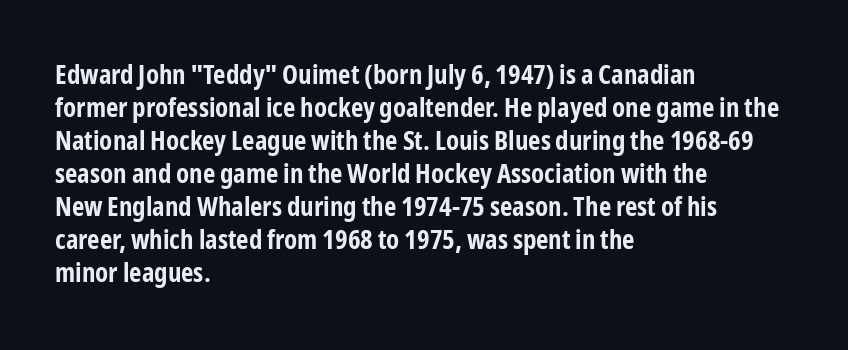
Q: Is the text bold? A: Yes.
Q: Is the text italic (slanted)? A: No, it is upright.
Q: Is the text underlined? A: No.
Q: How is the paragraph aligned? A: Left-aligned.
Q: Is the spacing between letters normal or unusually wide? A: Normal.
